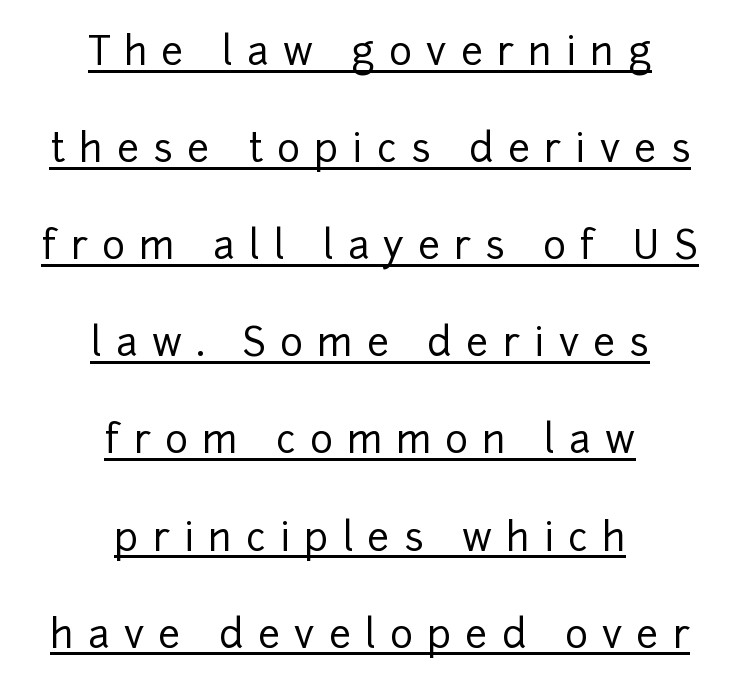
Q: Is the text italic (slanted)? A: No, it is upright.
Q: Is the typeface a serif or a sans-serif typeface? A: Sans-serif.
Q: Is the text underlined? A: Yes.
Q: How is the paragraph aligned? A: Centered.
Q: Is the spacing between letters normal or unusually wide? A: Unusually wide.
Q: Is the spacing between lines tight, normal or loose? A: Loose.
Q: Width (condensed, normal, or wide)? A: Normal.
Q: Stroke contrast? A: Low.
Q: x-height? A: Medium.
Q: Monospaced? A: No.
